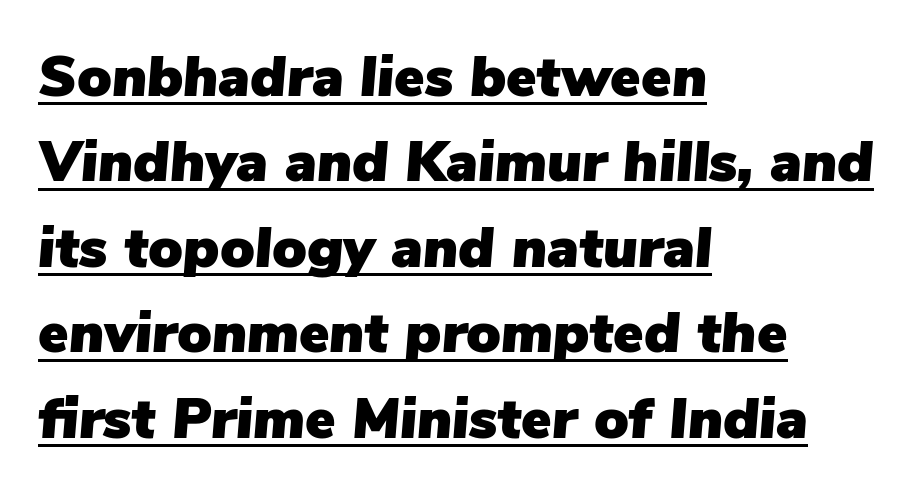
Q: Is the text italic (slanted)? A: Yes, it leans right by about 5 degrees.
Q: Is the text underlined? A: Yes.
Q: How is the paragraph aligned? A: Left-aligned.
Q: Is the spacing between letters normal or unusually wide? A: Normal.
Q: Is the spacing between lines tight, normal or loose? A: Normal.
Q: Width (condensed, normal, or wide)? A: Normal.
Q: Stroke contrast? A: Low.
Q: x-height? A: Medium.
Q: Monospaced? A: No.
